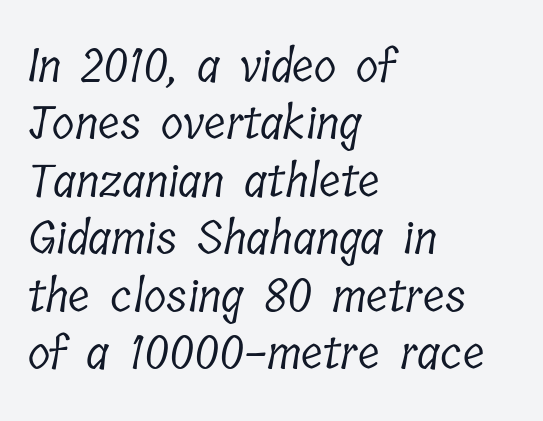
The image shows 46 px light, condensed serif type; set left-aligned, normal line spacing (1.25x), normal letter spacing, not underlined; low stroke contrast and a medium x-height.
